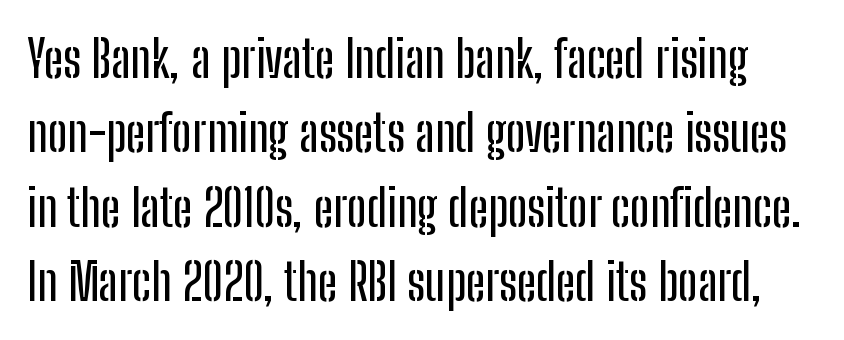
Q: Is the text italic (slanted)? A: No, it is upright.
Q: Is the typeface a serif or a sans-serif typeface? A: Sans-serif.
Q: Is the text underlined? A: No.
Q: Is the spacing between letters normal or unusually wide? A: Normal.
Q: Is the spacing between lines tight, normal or loose? A: Normal.
Q: Width (condensed, normal, or wide)? A: Condensed.
Q: Stroke contrast? A: Low.
Q: x-height? A: Medium.
Q: Monospaced? A: No.
